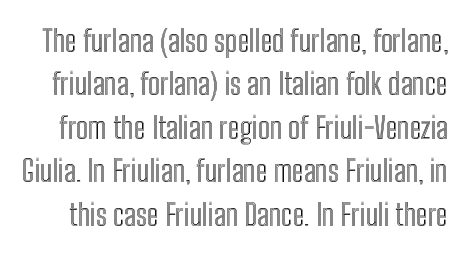
The image shows 30 px condensed type, upright; set normal line spacing (1.45x), normal letter spacing, not underlined; a medium x-height.
